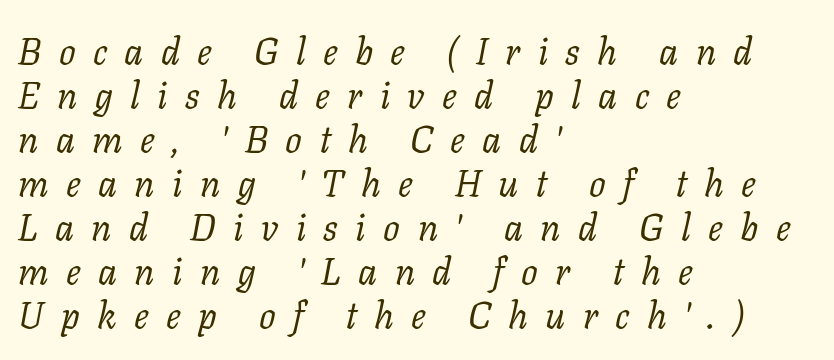
{"serif": "yes", "italic": "yes", "lean": "right", "slant_degrees": 11, "bold": "no", "weight": "regular", "width": "normal", "stroke_contrast": "low", "x_height": "medium", "monospaced": "no", "underline": "no", "align": "left", "line_spacing_ratio": 1.19, "letter_spacing": "wide", "letter_spacing_em": 0.47, "glyph_px": 37}
